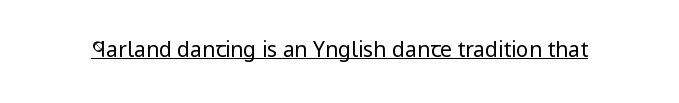
{"italic": "no", "bold": "no", "underline": "yes", "letter_spacing": "normal", "letter_spacing_em": 0.0, "glyph_px": 21}
